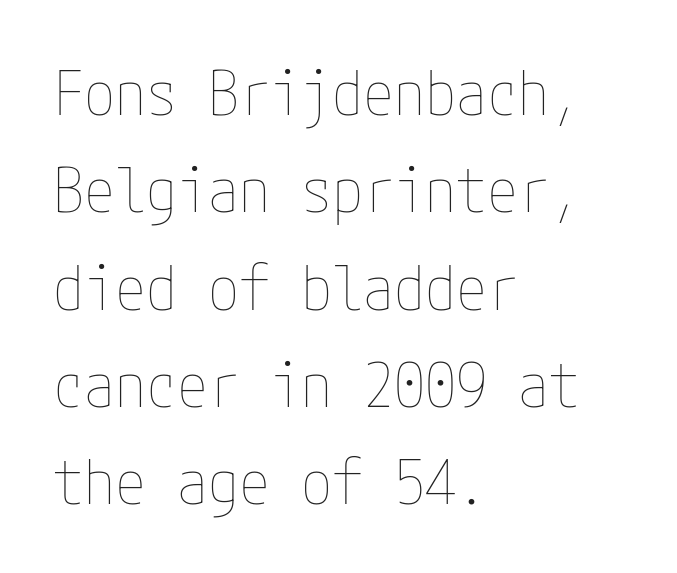
{"italic": "no", "bold": "no", "weight": "thin", "width": "condensed", "stroke_contrast": "low", "x_height": "medium", "underline": "no", "align": "left", "line_spacing": "normal", "line_spacing_ratio": 1.57, "letter_spacing": "normal", "letter_spacing_em": 0.0, "glyph_px": 62}
